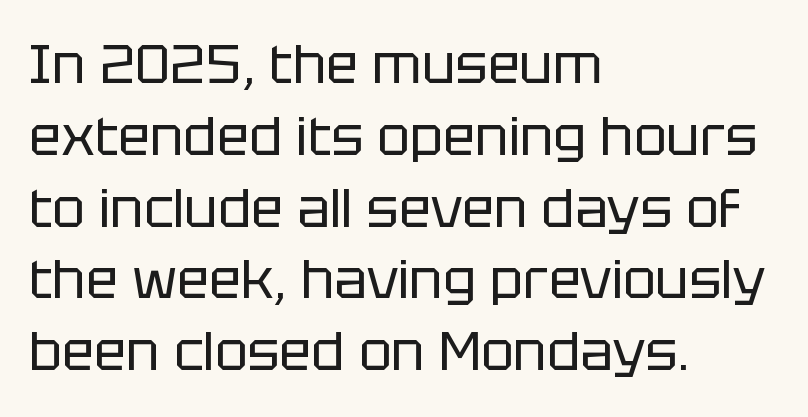
The image shows 54 px regular-weight sans-serif type, upright; set left-aligned, normal line spacing (1.33x), normal letter spacing, not underlined; low stroke contrast and a large x-height.
